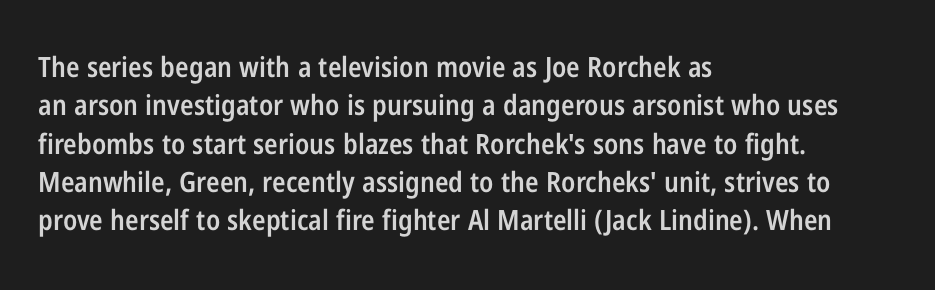
Q: Is the text bold? A: Semi-bold.
Q: Is the text italic (slanted)? A: No, it is upright.
Q: Is the typeface a serif or a sans-serif typeface? A: Sans-serif.
Q: Is the text underlined? A: No.
Q: How is the paragraph aligned? A: Left-aligned.
Q: Is the spacing between letters normal or unusually wide? A: Normal.
Q: Is the spacing between lines tight, normal or loose? A: Normal.
Q: Width (condensed, normal, or wide)? A: Condensed.
Q: Stroke contrast? A: Low.
Q: x-height? A: Medium.
Q: Monospaced? A: No.
